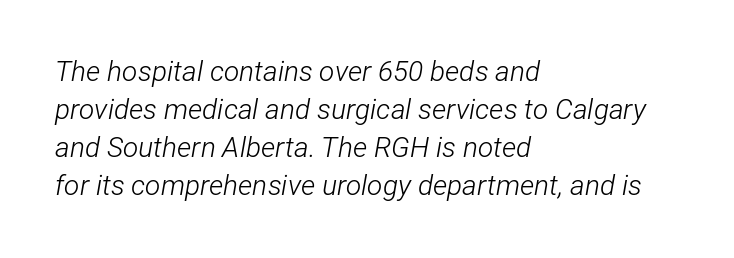
Nothing heavy about these letters — not bold at all. The space directly below the letters is spotless. Line spacing here is normal. Note the varied advance widths — an 'i' is clearly narrower than an 'm'.
